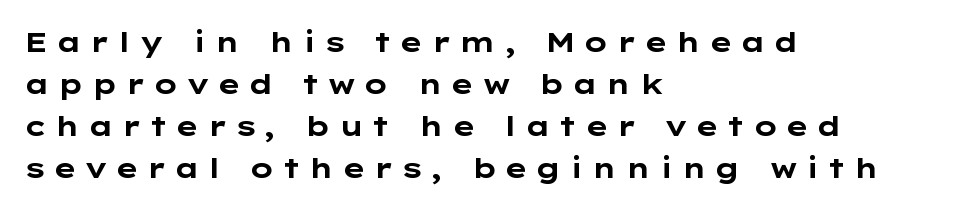
{"serif": "no", "italic": "no", "bold": "yes", "weight": "bold", "width": "wide", "stroke_contrast": "low", "x_height": "medium", "monospaced": "no", "underline": "no", "align": "left", "line_spacing": "normal", "line_spacing_ratio": 1.5, "letter_spacing": "wide", "letter_spacing_em": 0.25, "glyph_px": 28}
